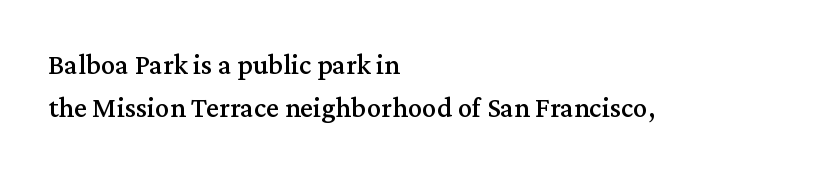
Normally led — the rows are evenly, conventionally spaced. Rule under the text: the space is simply empty. In terms of letterform style, serifs are clearly present. A roman cut, with each character standing at attention. These lines are rendered in a variable-pitch font.
